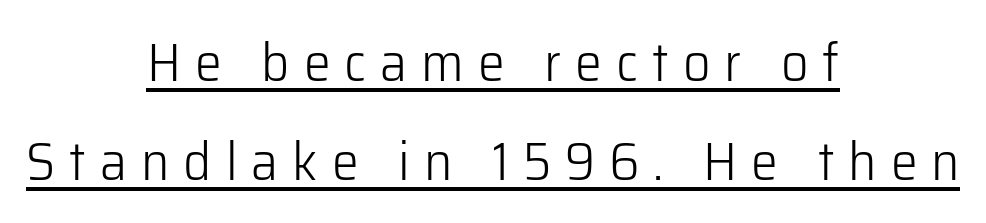
The image shows 54 px light sans-serif type, upright; set centered, line spacing 1.83x, unusually wide letter spacing (+0.26 em), underlined; low stroke contrast and a medium x-height.
